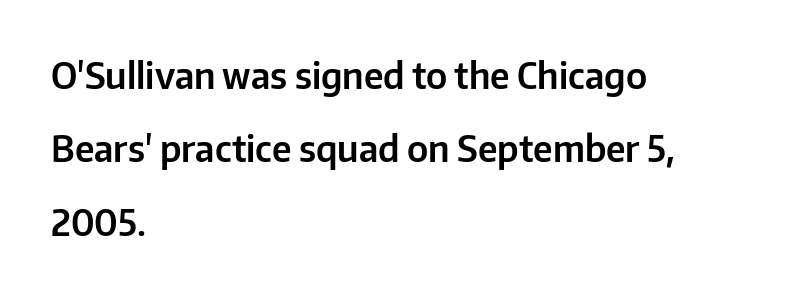
A typesetter would call this proportional, since set widths differ per character. Nope, not italic — everything's standing straight. The rag falls on the right side of this text block. The rendering keeps characters at their native spacing.
